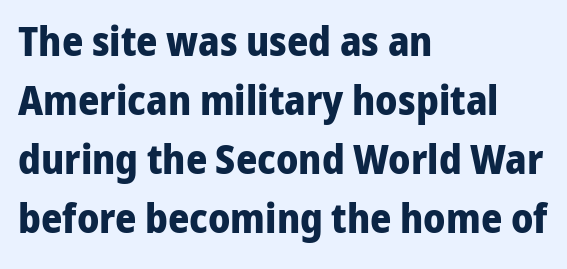
The image shows 41 px bold sans-serif type, upright; set left-aligned, normal line spacing (1.44x), normal letter spacing, not underlined; low stroke contrast and a medium x-height.
